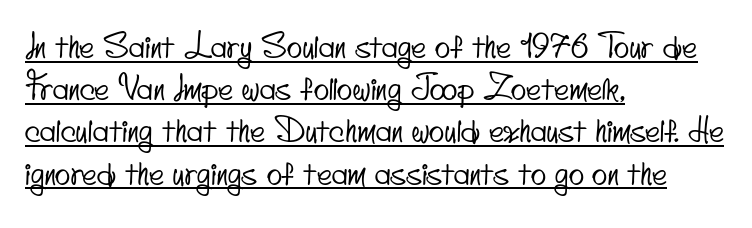
Visually the block forms a straight wall on the left and a jagged coastline on the right. Quick note: underline on. In terms of leading, this rendering sits right in the middle. Grotesque or geometric, the face here clearly has no serifs.
